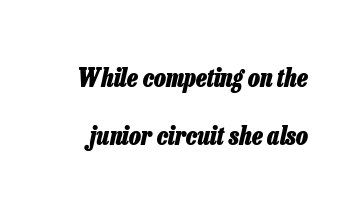
Slant detected: the letters are inclined. The gap between lines stays unmarked. The lines are spread far apart with generous leading. The gaps between neighbouring characters are ordinary and unremarkable.
